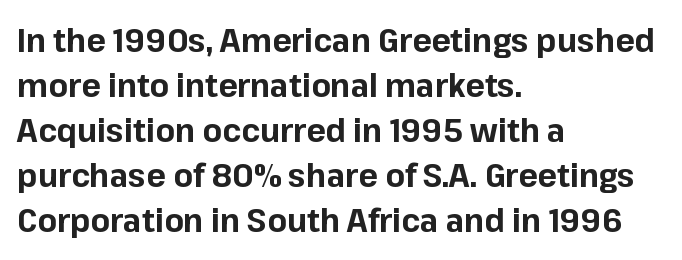
Q: Is the text bold? A: Yes.
Q: Is the text italic (slanted)? A: No, it is upright.
Q: Is the typeface a serif or a sans-serif typeface? A: Sans-serif.
Q: Is the text underlined? A: No.
Q: How is the paragraph aligned? A: Left-aligned.
Q: Is the spacing between letters normal or unusually wide? A: Normal.
Q: Is the spacing between lines tight, normal or loose? A: Normal.
Q: Width (condensed, normal, or wide)? A: Normal.
Q: Stroke contrast? A: Low.
Q: x-height? A: Medium.
Q: Monospaced? A: No.
